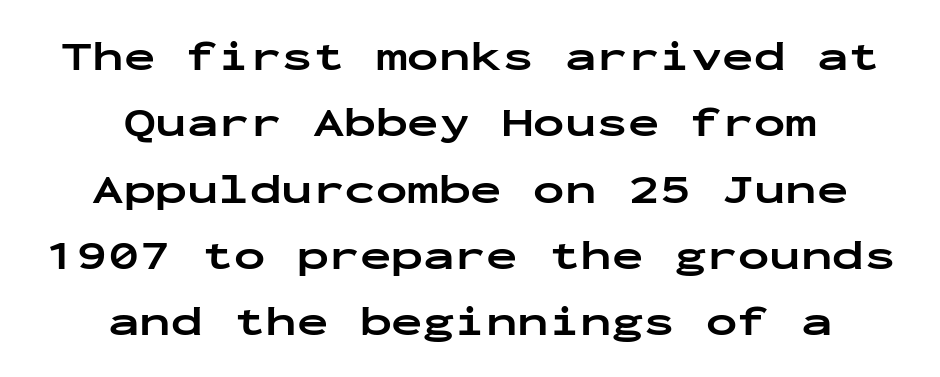
Leftover space on each line is divided equally before and after the words. Interline gaps are of average width in this sample. The letters march in equal steps, a hallmark of fixed-pitch type. Words appear dense and cohesive because spacing is normal. Each row of text sits above clean, open space.
